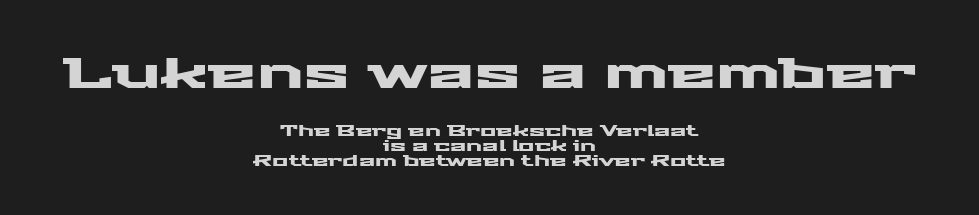
{"serif": "no", "italic": "no", "width": "wide", "stroke_contrast": "medium", "x_height": "medium", "monospaced": "no", "underline": "no", "align": "center", "line_spacing": "tight", "line_spacing_ratio": 0.98, "letter_spacing": "normal", "letter_spacing_em": 0.0, "larger_block": "first", "size_ratio": 2.93, "glyph_px": 44}
